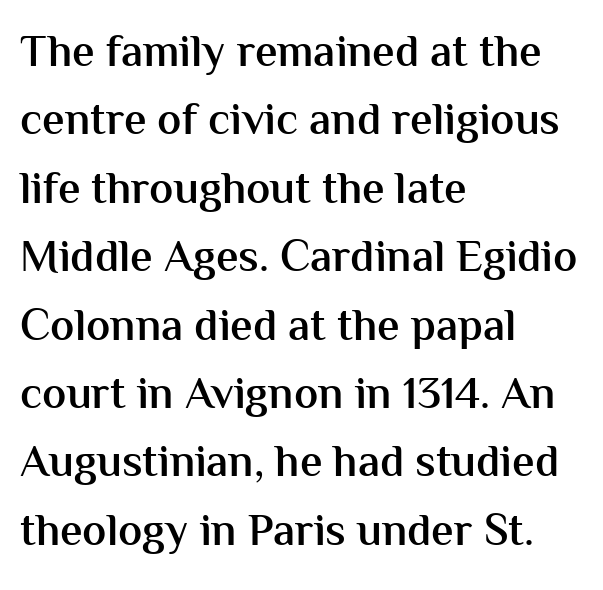
The vertical gap from one line to the next is medium. Type without underlining. Typesetter's note: demi weight, one step under bold. Regarding serifs, this sample does without them.
